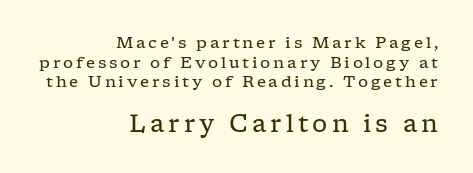
Each stroke keeps to a modest, everyday thickness or less. Anything drawn beneath the words? Only blank space. Caption: multi-line text, flush right, ragged left. Is there any slant? The stems are plumb. Small over large — that's the arrangement of the two blocks here.
